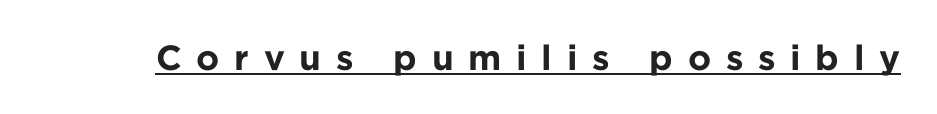
Q: Is the text bold? A: Yes.
Q: Is the text italic (slanted)? A: No, it is upright.
Q: Is the typeface a serif or a sans-serif typeface? A: Sans-serif.
Q: Is the text underlined? A: Yes.
Q: Is the spacing between letters normal or unusually wide? A: Unusually wide.
Q: Width (condensed, normal, or wide)? A: Normal.
Q: Stroke contrast? A: Low.
Q: x-height? A: Medium.
Q: Monospaced? A: No.
